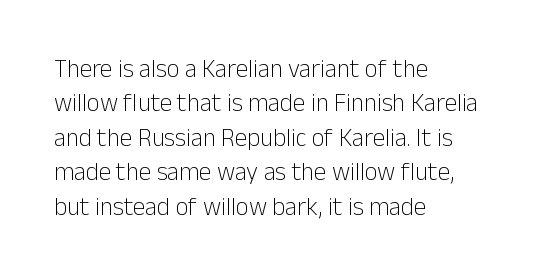
Q: Is the text bold? A: No.
Q: Is the text italic (slanted)? A: No, it is upright.
Q: Is the text underlined? A: No.
Q: How is the paragraph aligned? A: Left-aligned.
Q: Is the spacing between letters normal or unusually wide? A: Normal.
Q: Is the spacing between lines tight, normal or loose? A: Normal.
